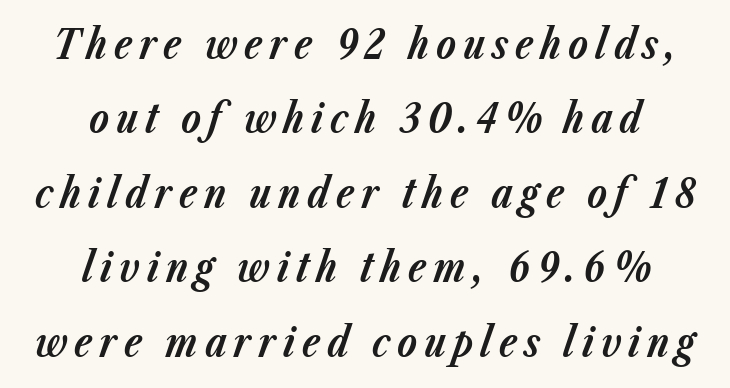
Q: Is the text bold? A: Yes.
Q: Is the text italic (slanted)? A: Yes, it leans right by about 23 degrees.
Q: Is the text underlined? A: No.
Q: How is the paragraph aligned? A: Centered.
Q: Width (condensed, normal, or wide)? A: Normal.
Q: Stroke contrast? A: Low.
Q: x-height? A: Medium.
Q: Monospaced? A: No.
